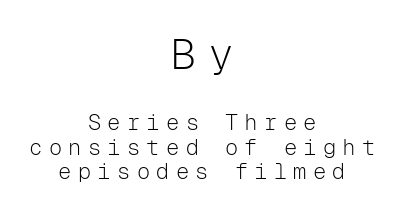
Compared with typical paragraphs, the rows here are closer together. Nothing sits at the stroke ends, so this counts as sans-serif. This is the regular roman posture of the typeface. Each row of text sits above clean, open space. These lines stack symmetrically, like a column narrowing and widening about its center.
